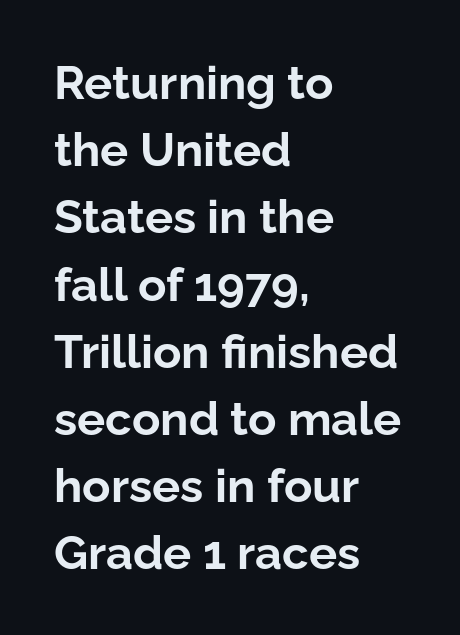
{"serif": "no", "italic": "no", "bold": "yes", "weight": "bold", "width": "normal", "stroke_contrast": "low", "x_height": "medium", "monospaced": "no", "underline": "no", "align": "left", "line_spacing": "normal", "line_spacing_ratio": 1.43, "letter_spacing": "normal", "letter_spacing_em": 0.0, "glyph_px": 47}
